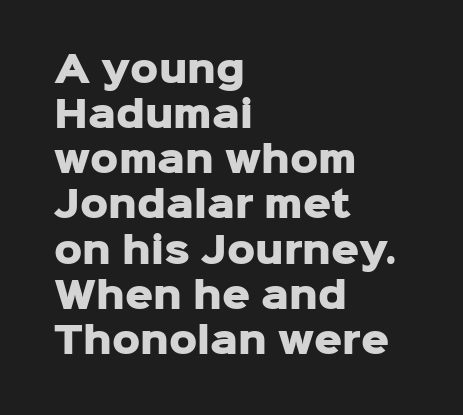
{"serif": "no", "italic": "no", "bold": "yes", "weight": "heavy", "width": "normal", "stroke_contrast": "low", "x_height": "medium", "monospaced": "no", "underline": "no", "align": "left", "line_spacing": "normal", "line_spacing_ratio": 1.29, "letter_spacing": "normal", "letter_spacing_em": 0.0, "glyph_px": 35}
